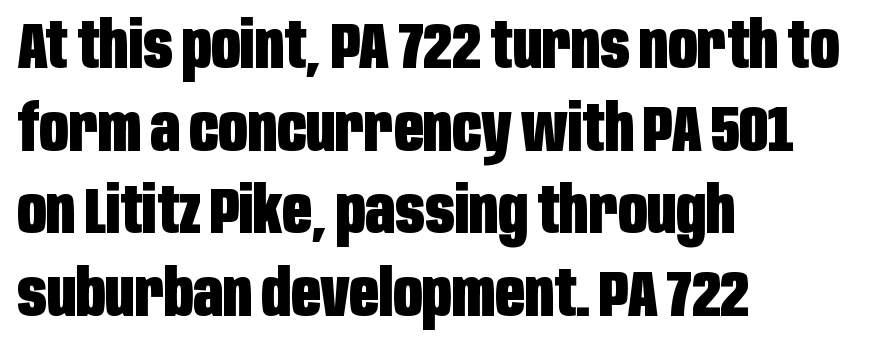
This sample uses an upright cut, with every glyph sitting square on the baseline. In terms of weight, the rendering is a true, heavy bold. Descenders are the only things crossing below the line. In CSS terms this would be text-align: left. Unlike a traditional serif, this face leaves its strokes unadorned. The letterforms sit shoulder to shoulder at normal distance.
